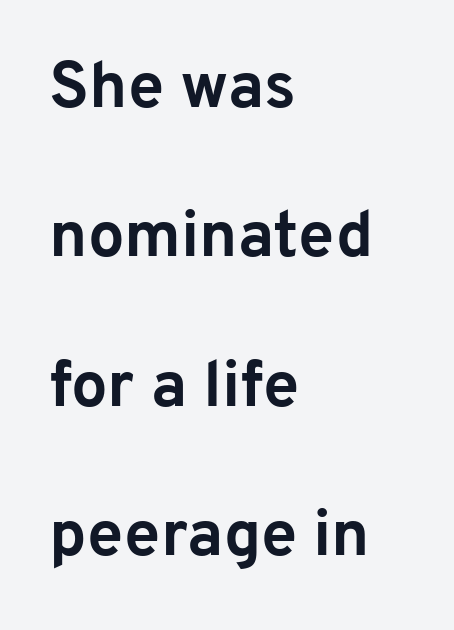
{"serif": "no", "italic": "no", "bold": "yes", "weight": "bold", "width": "normal", "stroke_contrast": "low", "x_height": "medium", "monospaced": "no", "underline": "no", "align": "left", "line_spacing": "loose", "line_spacing_ratio": 2.3, "letter_spacing": "normal", "letter_spacing_em": 0.0, "glyph_px": 65}
